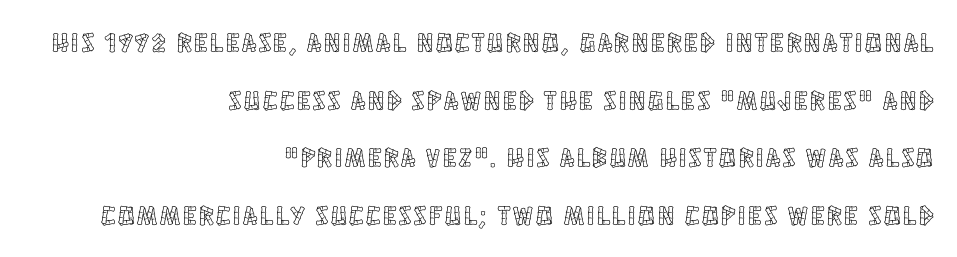
Q: Is the text italic (slanted)? A: No, it is upright.
Q: Is the text underlined? A: No.
Q: How is the paragraph aligned? A: Right-aligned.
Q: Is the spacing between lines tight, normal or loose? A: Loose.
